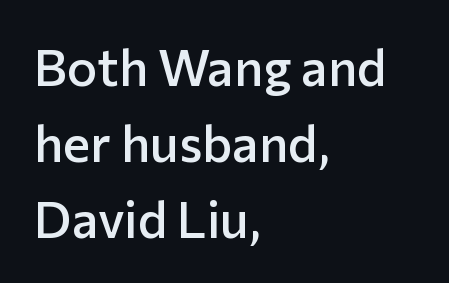
The face used here is a sans, in the tradition of grotesques and geometrics. Glyph-to-glyph distance matches everyday printed text. Quick note: underline off. The paragraph shown leans on its left margin. Summary of weight: moderately heavy, a semibold.
